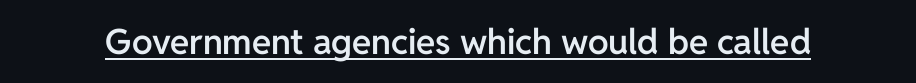
Q: Is the text bold? A: Semi-bold.
Q: Is the text italic (slanted)? A: No, it is upright.
Q: Is the typeface a serif or a sans-serif typeface? A: Sans-serif.
Q: Is the text underlined? A: Yes.
Q: Is the spacing between letters normal or unusually wide? A: Normal.
Q: Width (condensed, normal, or wide)? A: Normal.
Q: Stroke contrast? A: Low.
Q: x-height? A: Medium.
Q: Monospaced? A: No.
